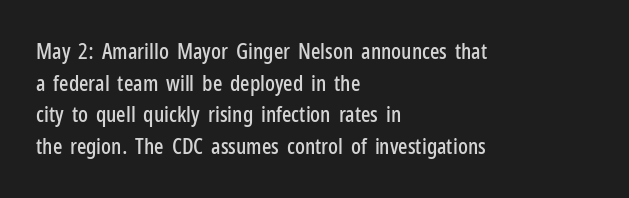
Ordinary non-slanted type is in use. Letter spacing: default. This sample is left-justified, so line endings fall wherever the words run out. Underline: absent. Successive baselines arrive at the customary interval.
